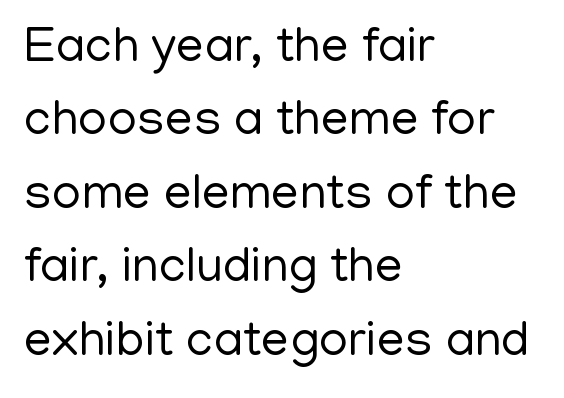
The image shows 50 px regular-weight sans-serif type, upright; set left-aligned, normal line spacing (1.47x), normal letter spacing, not underlined; low stroke contrast and a medium x-height.
